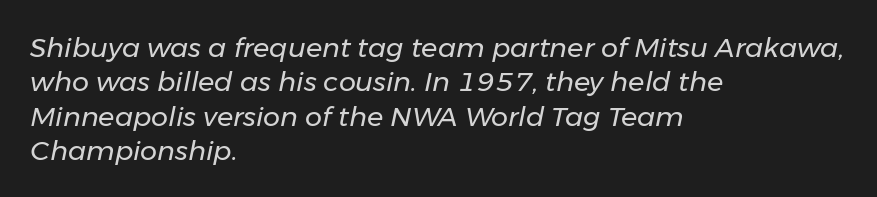
{"italic": "yes", "lean": "right", "slant_degrees": 11, "bold": "no", "underline": "no", "align": "left", "line_spacing": "normal", "line_spacing_ratio": 1.27, "letter_spacing": "normal", "letter_spacing_em": 0.0, "glyph_px": 27}
